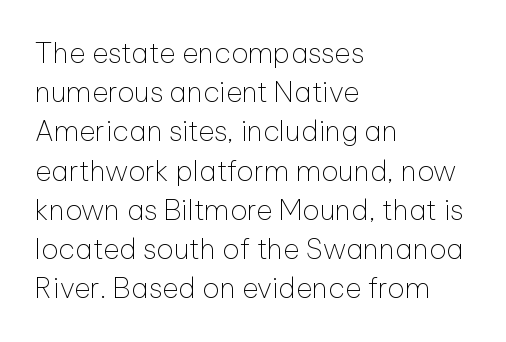
Q: Is the text bold? A: No.
Q: Is the text italic (slanted)? A: No, it is upright.
Q: Is the typeface a serif or a sans-serif typeface? A: Sans-serif.
Q: Is the text underlined? A: No.
Q: How is the paragraph aligned? A: Left-aligned.
Q: Is the spacing between letters normal or unusually wide? A: Normal.
Q: Is the spacing between lines tight, normal or loose? A: Normal.
Q: Width (condensed, normal, or wide)? A: Normal.
Q: Stroke contrast? A: Low.
Q: x-height? A: Medium.
Q: Monospaced? A: No.
